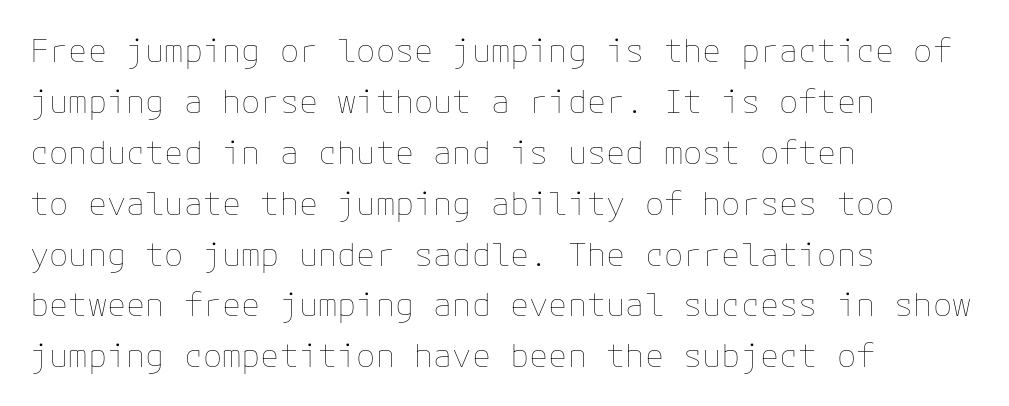
{"italic": "no", "bold": "no", "weight": "thin", "width": "normal", "stroke_contrast": "low", "x_height": "medium", "underline": "no", "align": "left", "line_spacing": "normal", "line_spacing_ratio": 1.59, "letter_spacing": "normal", "letter_spacing_em": 0.0, "glyph_px": 32}
